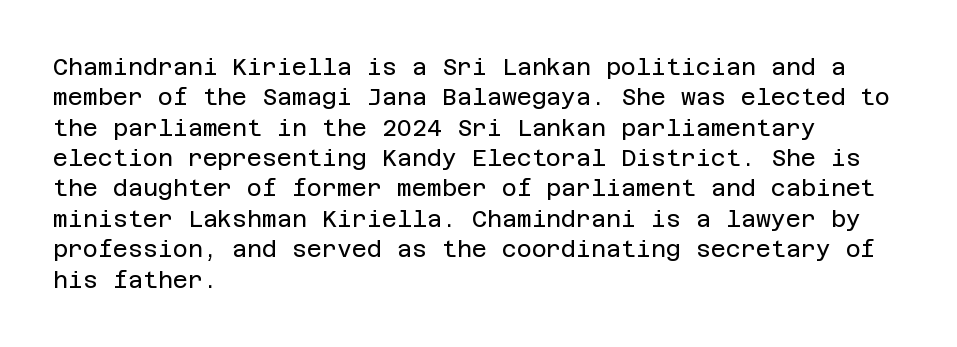
{"italic": "no", "bold": "no", "underline": "no", "align": "left", "line_spacing": "normal", "line_spacing_ratio": 1.32, "letter_spacing": "normal", "letter_spacing_em": 0.0, "glyph_px": 23}
